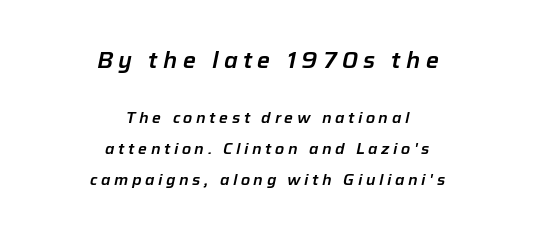
Of the two passages, the one on top uses the larger point size. Which margin do the lines hug? Neither — every line sits in the middle. Observe the wide spacing: letters keep a clear distance from each other. The specimen omits any rule beneath the text block's lines. Italic: yes, the glyphs are oblique. What's the leading like? Stretched, with rows far apart.
